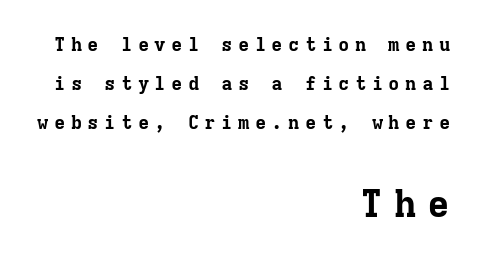
The image shows 38 px bold serif type, upright, monospaced; set right-aligned, loose line spacing (2.06x), unusually wide letter spacing (+0.28 em), not underlined; the second (bottom) block is 2.0x larger; low stroke contrast and a medium x-height.
